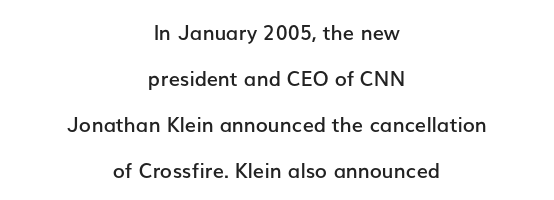
{"italic": "no", "bold": "semi", "underline": "no", "align": "center", "line_spacing": "loose", "line_spacing_ratio": 2.3, "letter_spacing": "normal", "letter_spacing_em": 0.0, "glyph_px": 20}
